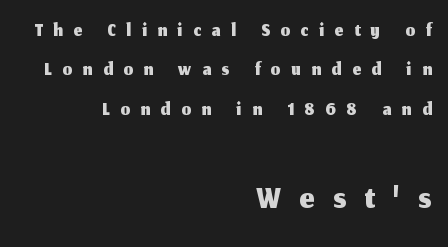
Alignment: flush right. Any mark beneath the type? The region is blank. Caption: expanded tracking, letters set apart. These two chunks differ in scale, with the bottom chunk taking the larger measure. Every character sits straight up, as roman type does. Typographically, this falls in the sans-serif category.
